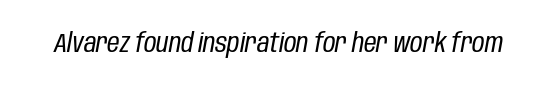
The image shows 27 px text type, italic (leaning right); set normal letter spacing, not underlined.
